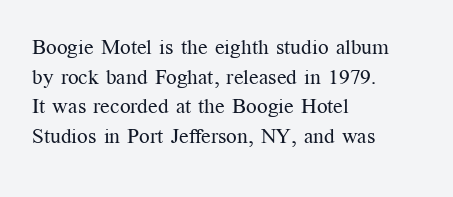
The image shows 21 px text type, upright; set left-aligned, normal line spacing (1.41x), normal letter spacing, not underlined.
